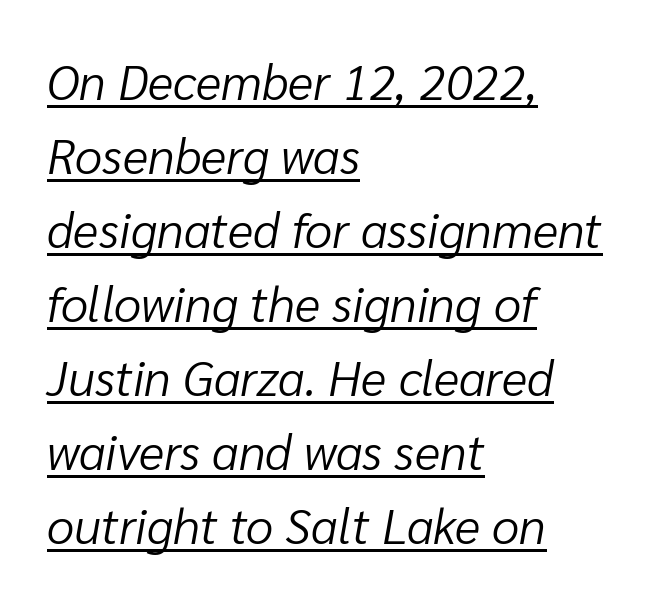
Do the characters align in a grid? No, the font is proportional. A baseline rule has been typeset under these characters. Students, note that the glyphs here touch the page at normal intervals. Whoever set this chose a conventional vertical rhythm. Letters have the restrained weight of plain body copy at most.
